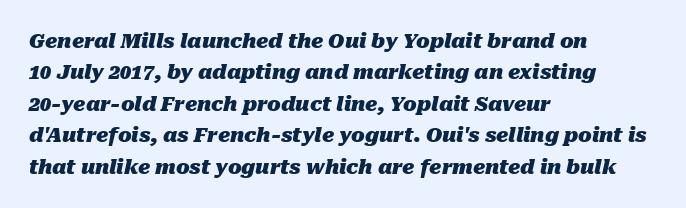
The font is running at its bold setting. Plain, unruled lines of type. An italicized treatment has been applied to the whole sample. Compared with typical paragraphs, the rows here are spaced about the same. Layout note: lines flush left.
